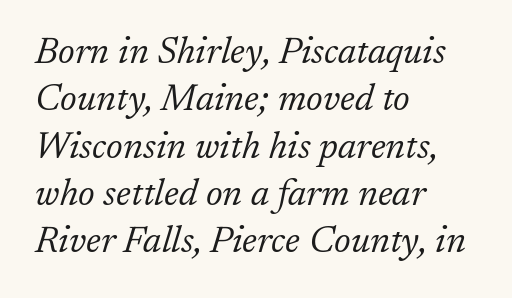
Reading down the column, the eye jumps a familiar distance to each next line. Every character sits at an angle, as italics do. A clean baseline with only descenders dipping below it. Horizontally, the lines are justified to the leading edge only. The face used here is proportionally spaced, like ordinary book or web type. Words appear dense and cohesive because spacing is normal.
